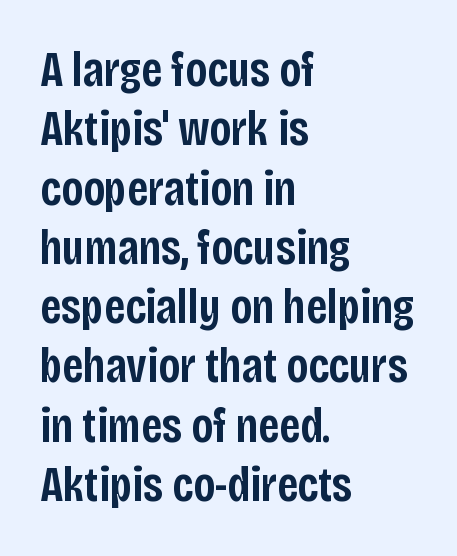
{"serif": "no", "italic": "no", "bold": "semi", "weight": "semibold", "width": "condensed", "stroke_contrast": "low", "x_height": "large", "monospaced": "no", "underline": "no", "align": "left", "line_spacing_ratio": 1.21, "letter_spacing": "normal", "letter_spacing_em": 0.0, "glyph_px": 49}
